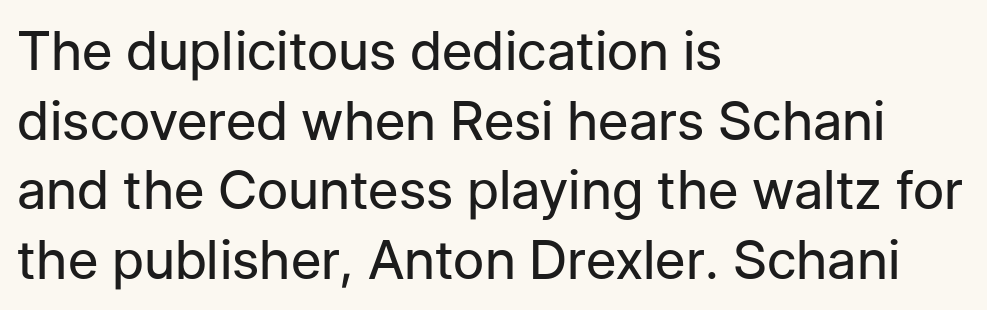
The designer went with a sans here, leaving each stem footless. Glance below the letters and you will spot only blank space. Weight: not bold — regular or lighter. Interline gaps are of average width in this sample.
